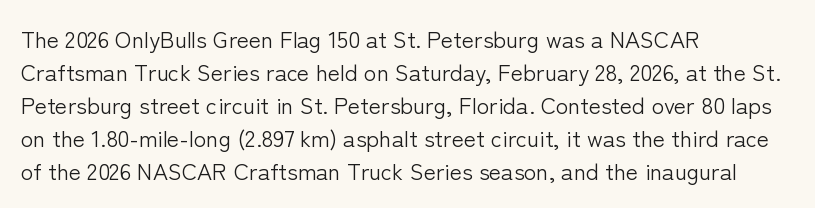
Q: Is the text bold? A: No.
Q: Is the text italic (slanted)? A: No, it is upright.
Q: Is the text underlined? A: No.
Q: How is the paragraph aligned? A: Left-aligned.
Q: Is the spacing between letters normal or unusually wide? A: Normal.
Q: Is the spacing between lines tight, normal or loose? A: Normal.
